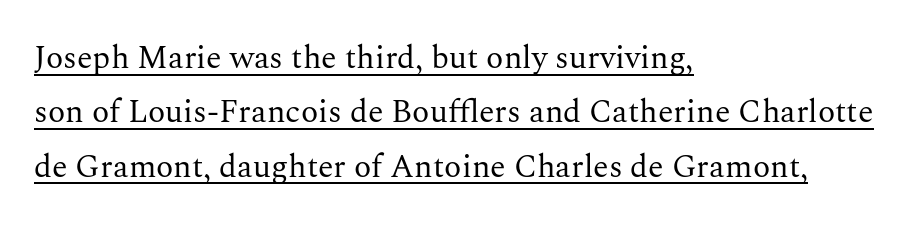
The type is set solid horizontally, with unmodified tracking. Evenly set lines give the paragraph a standard silhouette. Honestly, the underline is the first thing you notice here. In terms of letterform style, serifs are clearly present. Think of a printed novel: that variable character pitch is what you see here.
